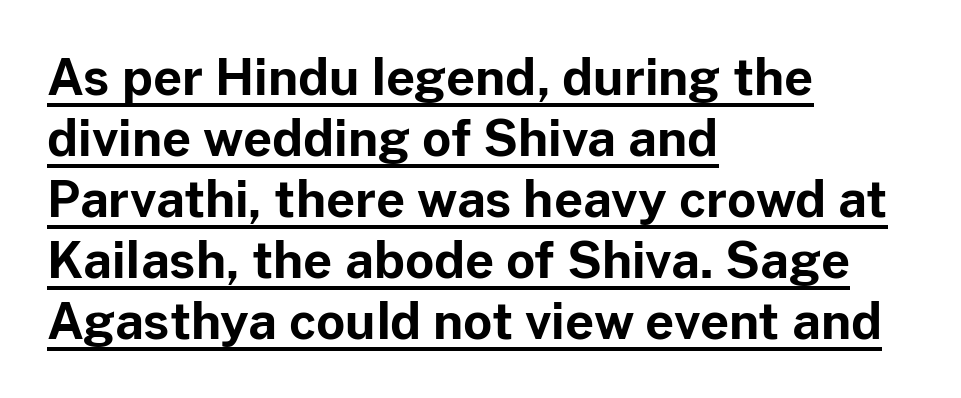
The image shows 50 px bold sans-serif type, upright; set left-aligned, line spacing 1.22x, normal letter spacing, underlined; low stroke contrast and a medium x-height.
